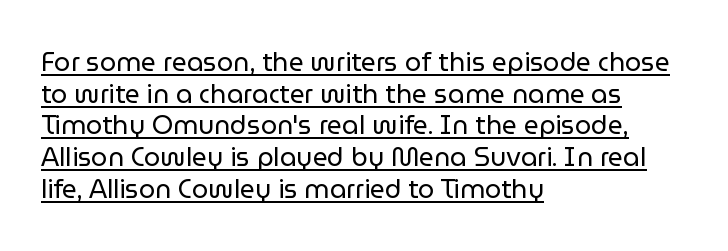
Q: Is the text bold? A: No.
Q: Is the text italic (slanted)? A: No, it is upright.
Q: Is the text underlined? A: Yes.
Q: How is the paragraph aligned? A: Left-aligned.
Q: Is the spacing between letters normal or unusually wide? A: Normal.
